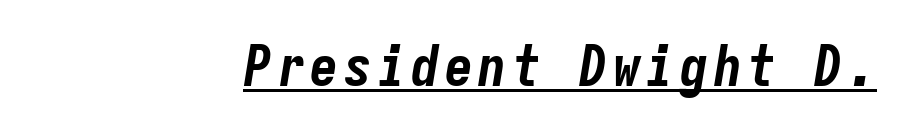
Q: Is the text bold? A: Yes.
Q: Is the text italic (slanted)? A: Yes, it leans right by about 9 degrees.
Q: Is the text underlined? A: Yes.
Q: How is the paragraph aligned? A: Right-aligned.
Q: Width (condensed, normal, or wide)? A: Condensed.
Q: Stroke contrast? A: Low.
Q: x-height? A: Medium.
Q: Monospaced? A: Yes.
